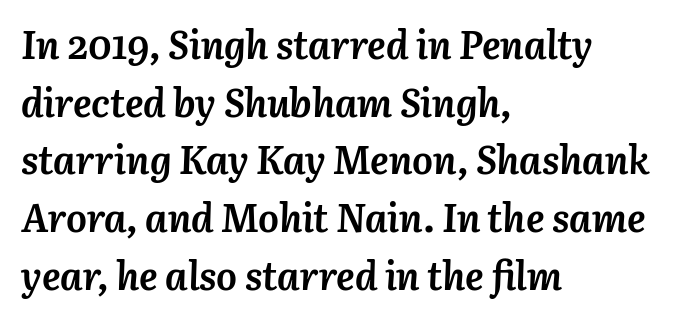
Q: Is the text bold? A: Yes.
Q: Is the text italic (slanted)? A: Yes, it leans right by about 3 degrees.
Q: Is the text underlined? A: No.
Q: How is the paragraph aligned? A: Left-aligned.
Q: Is the spacing between letters normal or unusually wide? A: Normal.
Q: Is the spacing between lines tight, normal or loose? A: Normal.
Q: Width (condensed, normal, or wide)? A: Normal.
Q: Stroke contrast? A: Medium.
Q: x-height? A: Medium.
Q: Monospaced? A: No.
